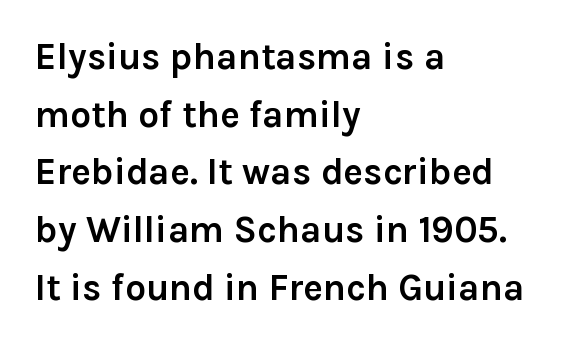
Q: Is the text bold? A: Yes.
Q: Is the text italic (slanted)? A: No, it is upright.
Q: Is the typeface a serif or a sans-serif typeface? A: Sans-serif.
Q: Is the text underlined? A: No.
Q: How is the paragraph aligned? A: Left-aligned.
Q: Is the spacing between letters normal or unusually wide? A: Normal.
Q: Is the spacing between lines tight, normal or loose? A: Normal.
Q: Width (condensed, normal, or wide)? A: Normal.
Q: Stroke contrast? A: Low.
Q: x-height? A: Medium.
Q: Monospaced? A: No.
